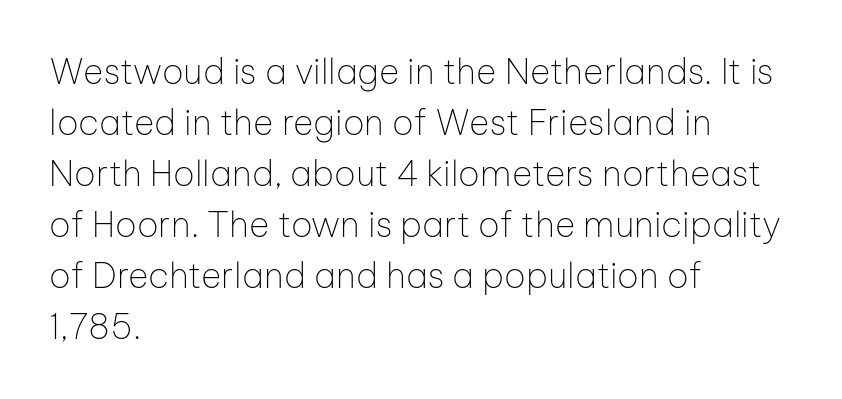
Q: Is the text bold? A: No.
Q: Is the text italic (slanted)? A: No, it is upright.
Q: Is the typeface a serif or a sans-serif typeface? A: Sans-serif.
Q: Is the text underlined? A: No.
Q: How is the paragraph aligned? A: Left-aligned.
Q: Is the spacing between letters normal or unusually wide? A: Normal.
Q: Is the spacing between lines tight, normal or loose? A: Normal.
Q: Width (condensed, normal, or wide)? A: Normal.
Q: Stroke contrast? A: Low.
Q: x-height? A: Medium.
Q: Monospaced? A: No.
